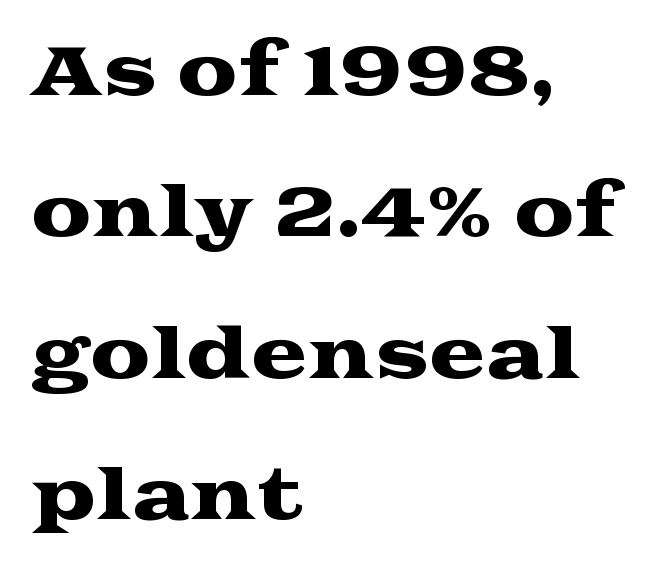
The lettering stays uniformly vertical, giving the passage a roman look. If you drew a ruler down the left edge, every line would touch it. Honestly, the rows look like they've been pulled way apart. In terms of letterspacing, this is plain default setting.
